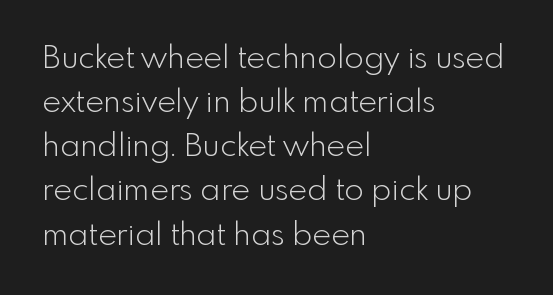
Q: Is the text bold? A: No.
Q: Is the text italic (slanted)? A: No, it is upright.
Q: Is the typeface a serif or a sans-serif typeface? A: Sans-serif.
Q: Is the text underlined? A: No.
Q: How is the paragraph aligned? A: Left-aligned.
Q: Is the spacing between letters normal or unusually wide? A: Normal.
Q: Is the spacing between lines tight, normal or loose? A: Normal.
Q: Width (condensed, normal, or wide)? A: Normal.
Q: x-height? A: Small.
Q: Monospaced? A: No.
